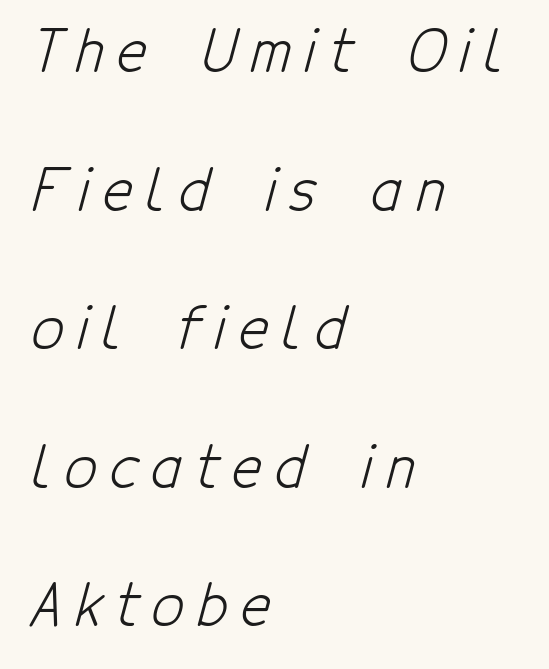
The image shows 57 px light, condensed sans-serif type; set left-aligned, loose line spacing (2.43x), unusually wide letter spacing (+0.23 em), not underlined; low stroke contrast and a medium x-height.
